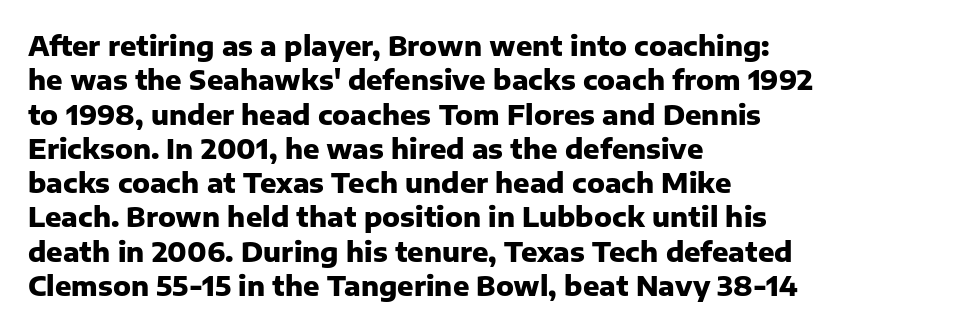
The image shows 27 px bold type, upright; set left-aligned, normal line spacing (1.27x), normal letter spacing, not underlined.
